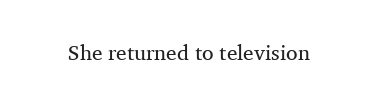
The passage shown is not underscored anywhere. The font's upright variant was chosen for this text. Stems here are at most as thick as an everyday book face. Observe the ordinary spacing: letters are neighbours, not strangers.
